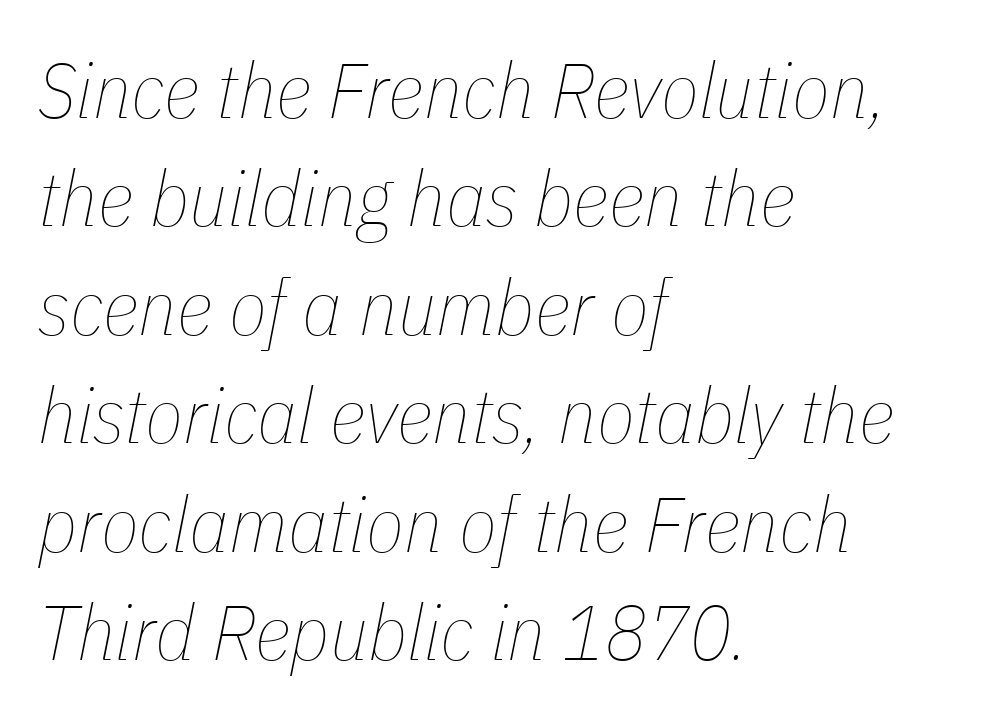
Q: Is the text bold? A: No.
Q: Is the text italic (slanted)? A: Yes, it leans right by about 11 degrees.
Q: Is the text underlined? A: No.
Q: How is the paragraph aligned? A: Left-aligned.
Q: Is the spacing between letters normal or unusually wide? A: Normal.
Q: Is the spacing between lines tight, normal or loose? A: Normal.
Q: Width (condensed, normal, or wide)? A: Condensed.
Q: Stroke contrast? A: Low.
Q: x-height? A: Medium.
Q: Monospaced? A: No.
